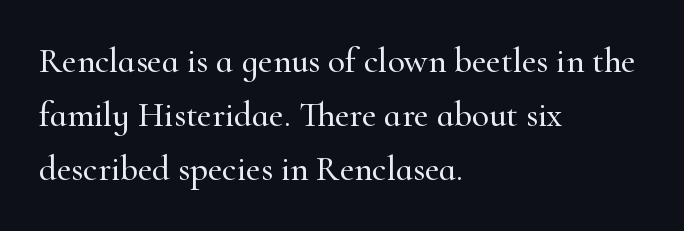
{"serif": "yes", "italic": "no", "width": "normal", "stroke_contrast": "high", "x_height": "small", "monospaced": "no", "underline": "no", "align": "left", "line_spacing": "normal", "line_spacing_ratio": 1.55, "letter_spacing": "normal", "letter_spacing_em": 0.0, "glyph_px": 35}
